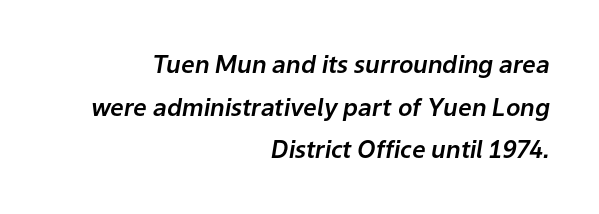
The image shows 24 px text type, italic (leaning right); set right-aligned, line spacing 1.78x, normal letter spacing, not underlined.
